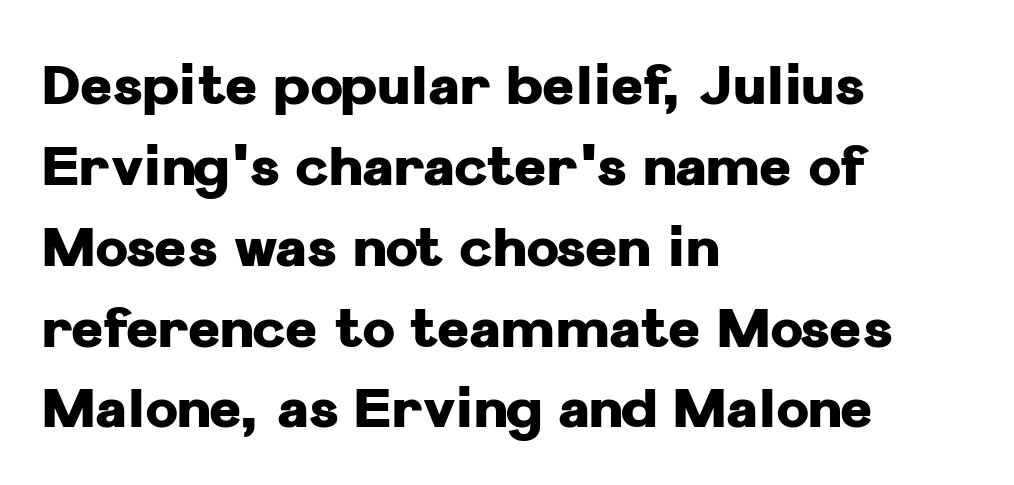
{"serif": "no", "italic": "no", "bold": "yes", "weight": "heavy", "width": "normal", "stroke_contrast": "low", "x_height": "medium", "monospaced": "no", "underline": "no", "align": "left", "line_spacing": "normal", "line_spacing_ratio": 1.47, "letter_spacing": "normal", "letter_spacing_em": 0.0, "glyph_px": 55}
